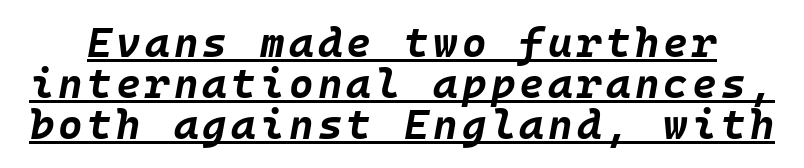
{"italic": "yes", "lean": "right", "slant_degrees": 10, "bold": "yes", "weight": "bold", "width": "normal", "stroke_contrast": "low", "x_height": "large", "underline": "yes", "line_spacing": "tight", "line_spacing_ratio": 0.98, "glyph_px": 42}
